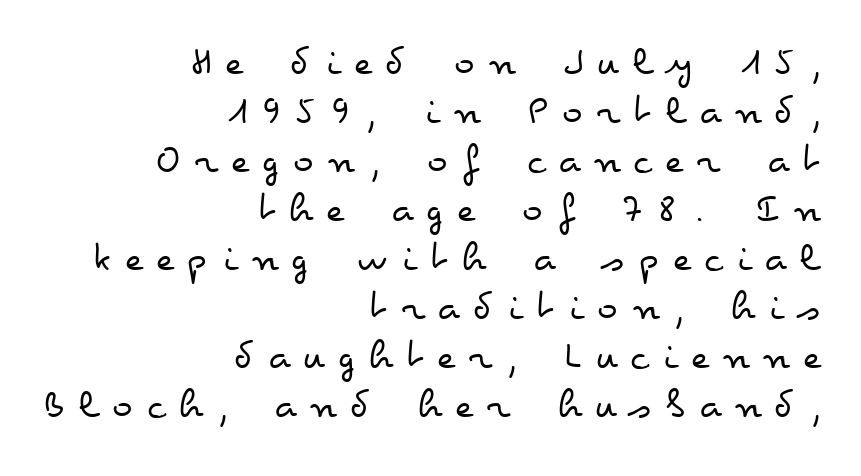
There is plenty of visible air inserted between adjacent glyphs. Italic: no, the glyphs are upright roman. Note the varied advance widths — an 'i' is clearly narrower than an 'm'. Caption: multi-line text, flush right, ragged left. Vertical spacing — tight.
